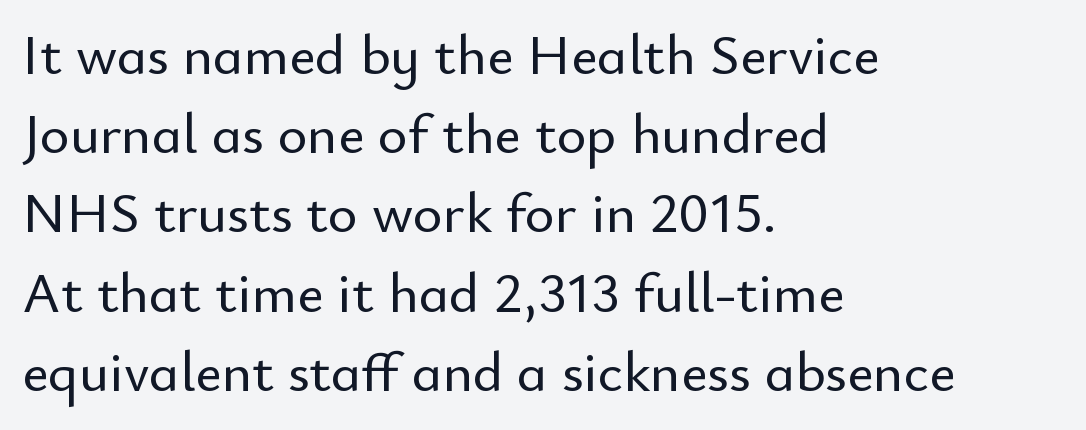
Q: Is the text italic (slanted)? A: No, it is upright.
Q: Is the typeface a serif or a sans-serif typeface? A: Sans-serif.
Q: Is the text underlined? A: No.
Q: How is the paragraph aligned? A: Left-aligned.
Q: Is the spacing between letters normal or unusually wide? A: Normal.
Q: Is the spacing between lines tight, normal or loose? A: Normal.
Q: Width (condensed, normal, or wide)? A: Normal.
Q: Stroke contrast? A: Low.
Q: x-height? A: Small.
Q: Monospaced? A: No.
